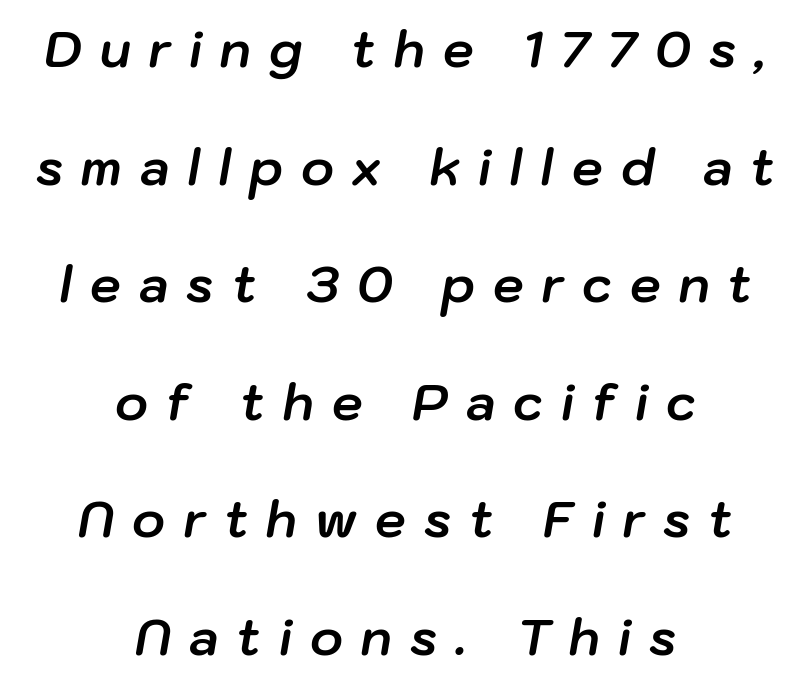
{"italic": "yes", "lean": "right", "slant_degrees": 10, "bold": "yes", "weight": "bold", "width": "normal", "stroke_contrast": "low", "x_height": "medium", "monospaced": "no", "underline": "no", "align": "center", "line_spacing": "loose", "line_spacing_ratio": 2.4, "letter_spacing": "wide", "letter_spacing_em": 0.37, "glyph_px": 49}
